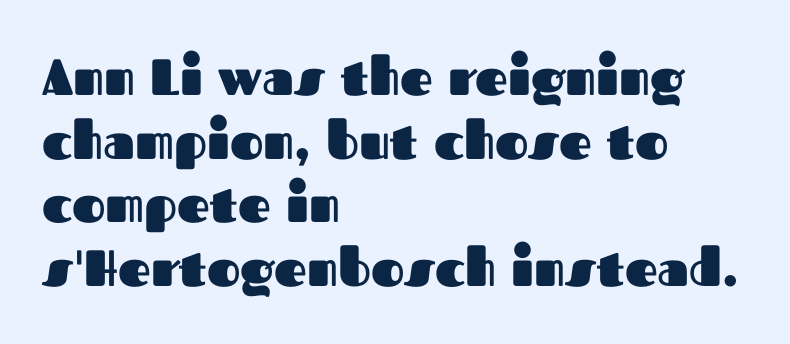
Line beginnings align vertically; line endings do not. Unlike italic type, these characters show no tilt at all. Looks like regular typesetting: each glyph gets only the width it needs. Type style note: lacks serifs. Characters follow at the spacing the type designer built in. The strokes are fattened all the way to bold.
